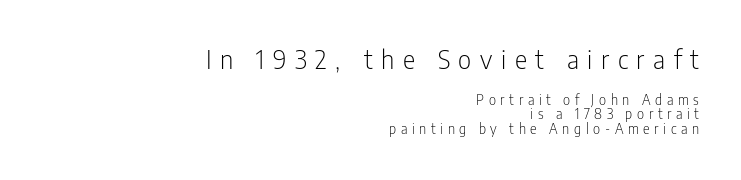
{"italic": "no", "bold": "no", "underline": "no", "align": "right", "line_spacing": "tight", "line_spacing_ratio": 1.04, "letter_spacing": "wide", "letter_spacing_em": 0.33, "larger_block": "first", "size_ratio": 1.86, "glyph_px": 26}
